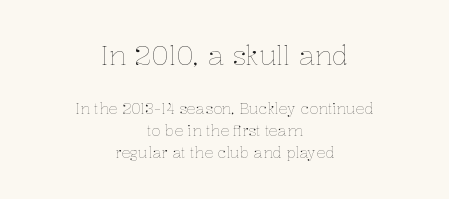
The passage shown is not bold in any degree. When letters stand straight like this, we call the style roman or upright. Character size in the leading block exceeds that of the trailing block. These lines are centered, leaving both edges ragged. The zone under the glyphs is completely vacant. Characters follow at the spacing the type designer built in.
